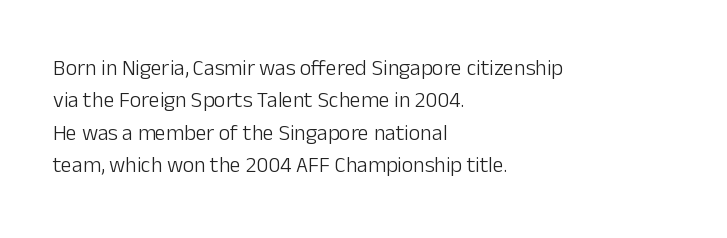
Q: Is the text bold? A: No.
Q: Is the text italic (slanted)? A: No, it is upright.
Q: Is the text underlined? A: No.
Q: How is the paragraph aligned? A: Left-aligned.
Q: Is the spacing between letters normal or unusually wide? A: Normal.
Q: Is the spacing between lines tight, normal or loose? A: Normal.
